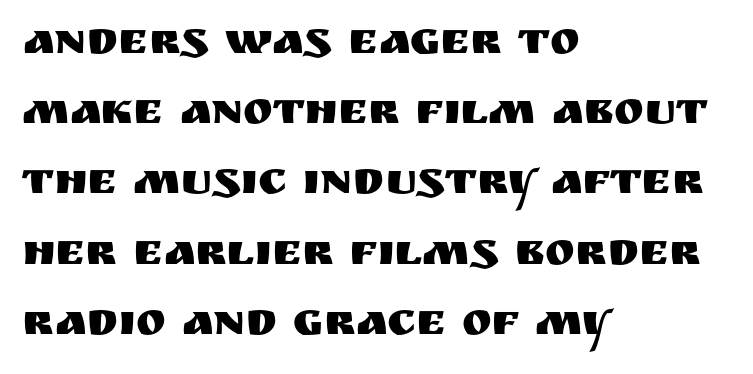
Teacher's note: observe the even left margin — that is flush-left alignment. The gap between lines stays unmarked. In terms of letterspacing, this is plain default setting. The lettering holds an erect, upright posture throughout. Look at the bottom of the vertical strokes: they stop flat, with no serifs. The letters advance in unequal steps, a hallmark of proportional type.
